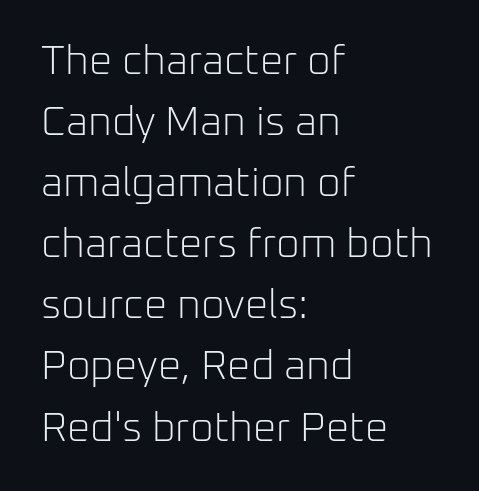
The image shows 41 px light sans-serif type, upright; set left-aligned, normal line spacing (1.49x), normal letter spacing, not underlined; low stroke contrast and a medium x-height.
